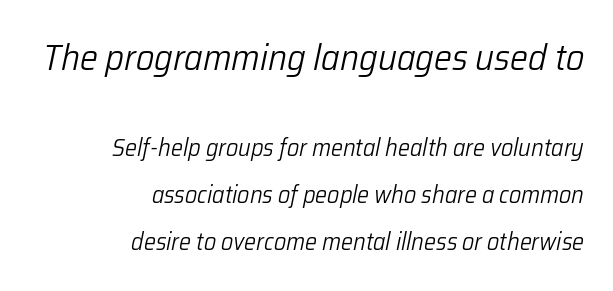
Q: Is the text bold? A: No.
Q: Is the text italic (slanted)? A: Yes, it leans right by about 12 degrees.
Q: Is the text underlined? A: No.
Q: How is the paragraph aligned? A: Right-aligned.
Q: Is the spacing between letters normal or unusually wide? A: Normal.
Q: Is the spacing between lines tight, normal or loose? A: Loose.
Q: Which block of text is set in a larger size, the first (top) or the second (bottom)? A: The first (top) one.
Q: Width (condensed, normal, or wide)? A: Normal.
Q: Stroke contrast? A: Low.
Q: x-height? A: Medium.
Q: Monospaced? A: No.
